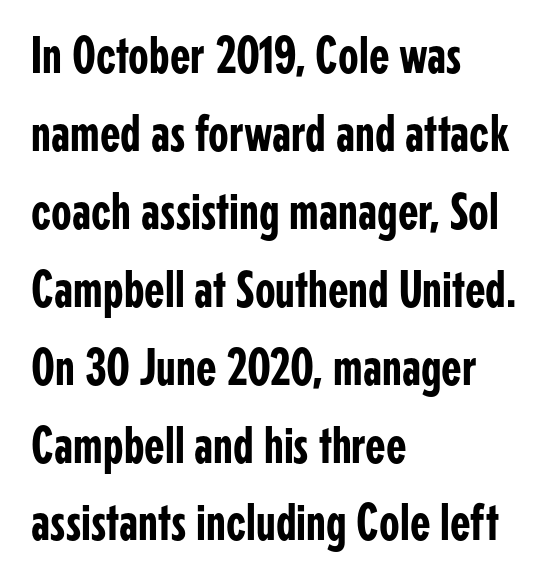
The image shows 53 px condensed sans-serif type, upright; set left-aligned, normal line spacing (1.47x), normal letter spacing, not underlined; low stroke contrast and a medium x-height.
